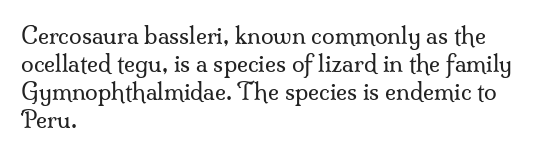
Q: Is the text bold? A: No.
Q: Is the text italic (slanted)? A: No, it is upright.
Q: Is the text underlined? A: No.
Q: How is the paragraph aligned? A: Left-aligned.
Q: Is the spacing between letters normal or unusually wide? A: Normal.
